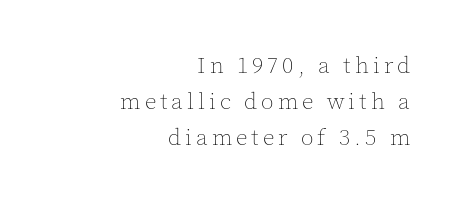
The passage shown is not bold in any degree. Leftover space on each line is placed entirely before the opening word. Vertical spacing — default. This sample uses an upright cut, with every glyph sitting square on the baseline. The gap between lines stays unmarked.
